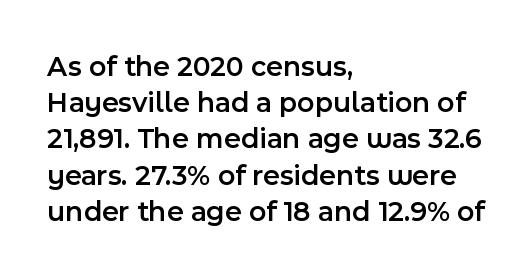
{"serif": "no", "italic": "no", "bold": "semi", "weight": "semibold", "width": "normal", "x_height": "medium", "monospaced": "no", "underline": "no", "align": "left", "line_spacing": "normal", "line_spacing_ratio": 1.25, "letter_spacing": "normal", "letter_spacing_em": 0.0, "glyph_px": 29}
